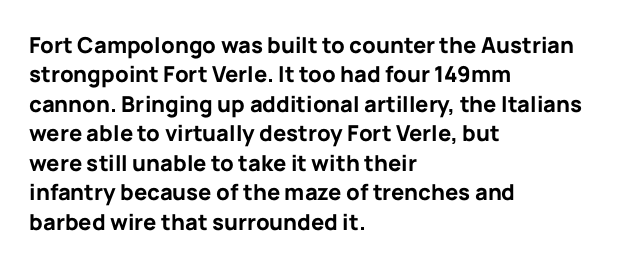
Q: Is the text bold? A: Yes.
Q: Is the text italic (slanted)? A: No, it is upright.
Q: Is the text underlined? A: No.
Q: How is the paragraph aligned? A: Left-aligned.
Q: Is the spacing between letters normal or unusually wide? A: Normal.
Q: Is the spacing between lines tight, normal or loose? A: Normal.
